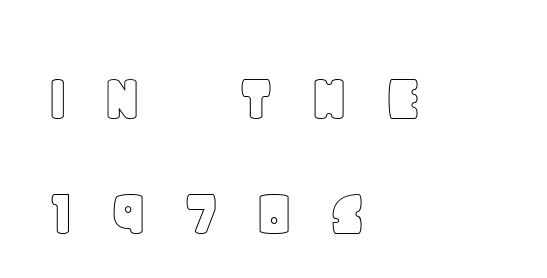
Casual observation: everything's shoved over to the left. Nope, not italic — everything's standing straight. Beneath every word, the page is bare. What's the leading like? Ordinary, nothing unusual. Note the varied advance widths — an 'i' is clearly narrower than an 'm'. Look at the tracking — it's clearly loosened, letters drifting apart.
